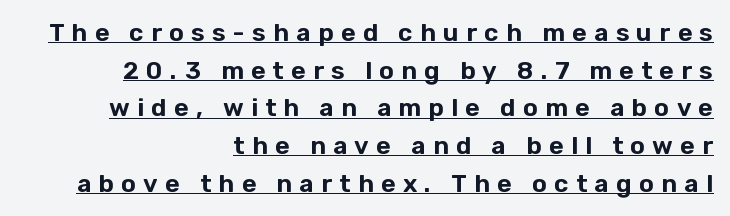
Q: Is the text italic (slanted)? A: No, it is upright.
Q: Is the text underlined? A: Yes.
Q: How is the paragraph aligned? A: Right-aligned.
Q: Is the spacing between letters normal or unusually wide? A: Unusually wide.
Q: Is the spacing between lines tight, normal or loose? A: Normal.
